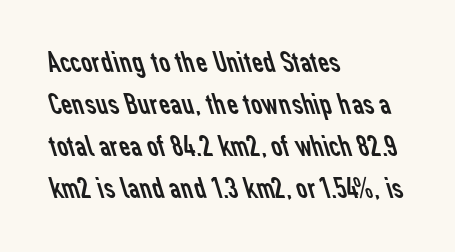
{"serif": "no", "bold": "no", "weight": "regular", "width": "normal", "stroke_contrast": "low", "x_height": "medium", "monospaced": "no", "underline": "no", "align": "left", "line_spacing": "normal", "line_spacing_ratio": 1.35, "letter_spacing": "normal", "letter_spacing_em": 0.0, "glyph_px": 31}
